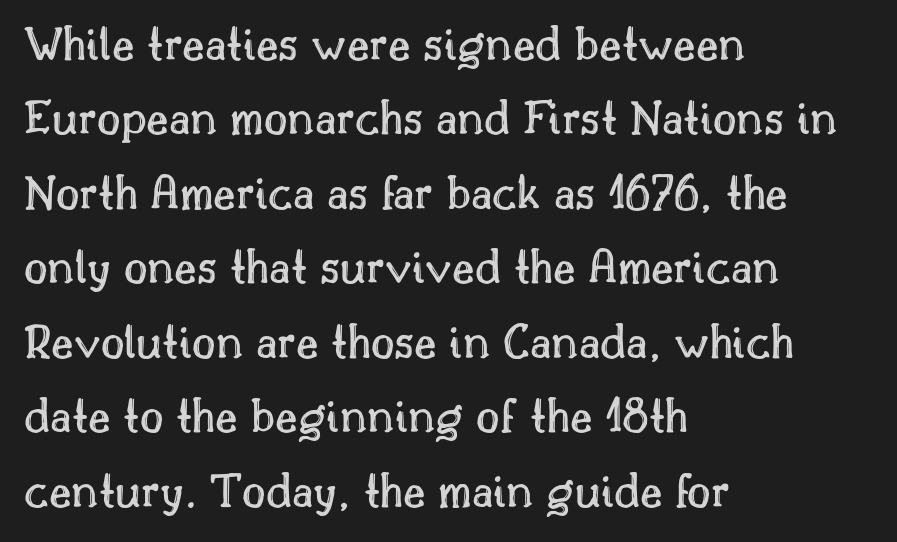
Italic: no, the glyphs are upright roman. The vertical gap from one line to the next is medium. Looks like regular typesetting: each glyph gets only the width it needs. The paragraph has a hard left edge and a soft right edge.
